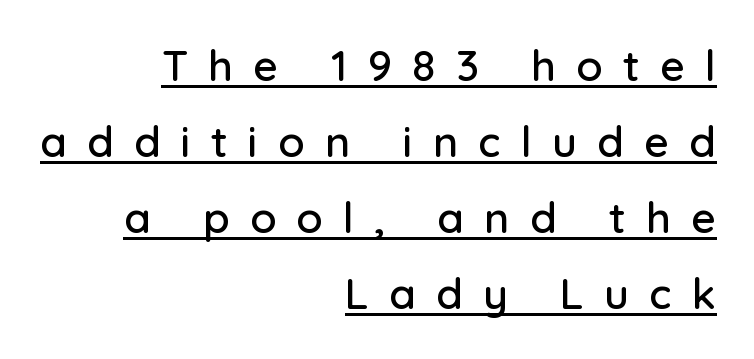
The image shows 43 px sans-serif type, upright; set right-aligned, line spacing 1.77x, unusually wide letter spacing (+0.47 em), underlined; low stroke contrast and a medium x-height.
